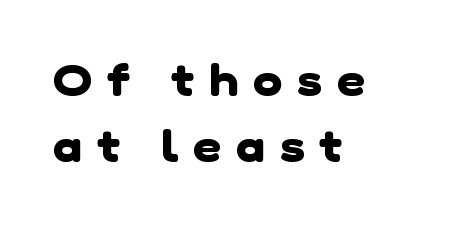
{"serif": "no", "bold": "yes", "weight": "heavy", "width": "normal", "stroke_contrast": "low", "x_height": "medium", "monospaced": "no", "underline": "no", "align": "left", "line_spacing": "normal", "line_spacing_ratio": 1.51, "letter_spacing": "wide", "letter_spacing_em": 0.34, "glyph_px": 44}
